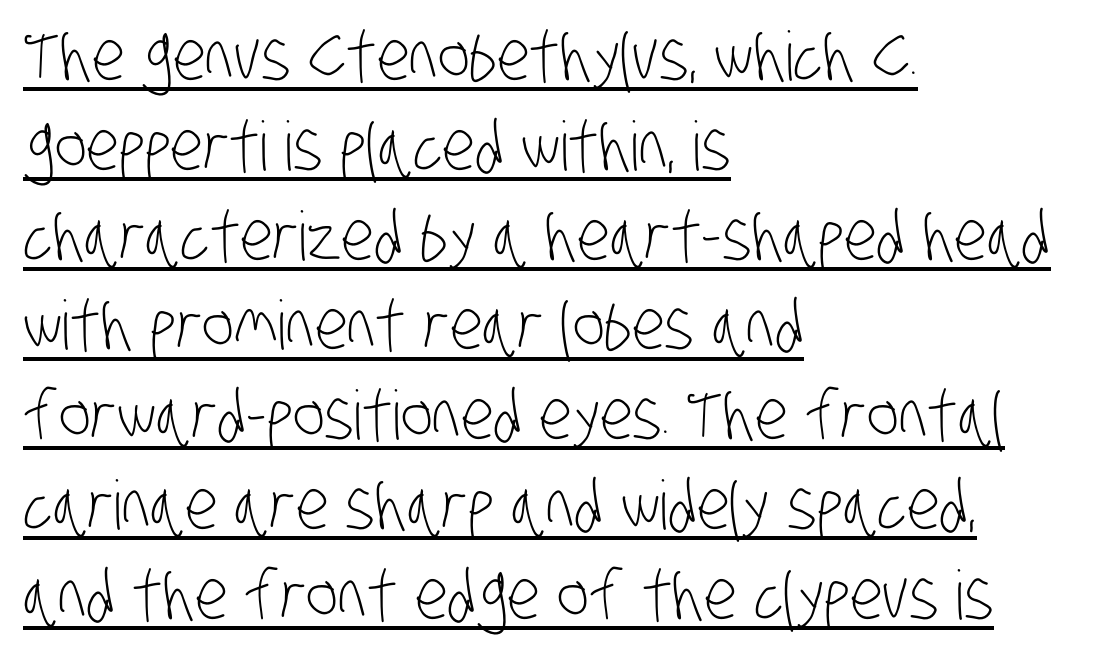
{"serif": "no", "bold": "no", "weight": "light", "width": "condensed", "stroke_contrast": "low", "x_height": "large", "monospaced": "no", "underline": "yes", "align": "left", "line_spacing": "normal", "line_spacing_ratio": 1.32, "letter_spacing": "normal", "letter_spacing_em": 0.0, "glyph_px": 68}
